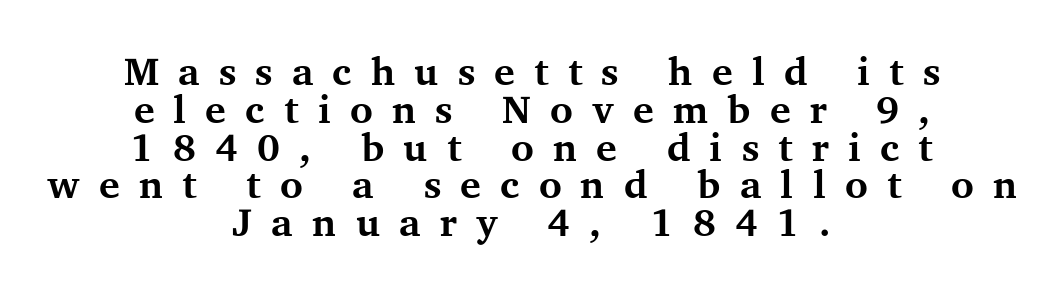
Q: Is the text bold? A: Yes.
Q: Is the text italic (slanted)? A: No, it is upright.
Q: Is the typeface a serif or a sans-serif typeface? A: Serif.
Q: Is the text underlined? A: No.
Q: How is the paragraph aligned? A: Centered.
Q: Is the spacing between letters normal or unusually wide? A: Unusually wide.
Q: Is the spacing between lines tight, normal or loose? A: Tight.
Q: Width (condensed, normal, or wide)? A: Normal.
Q: Stroke contrast? A: Medium.
Q: x-height? A: Medium.
Q: Monospaced? A: No.
